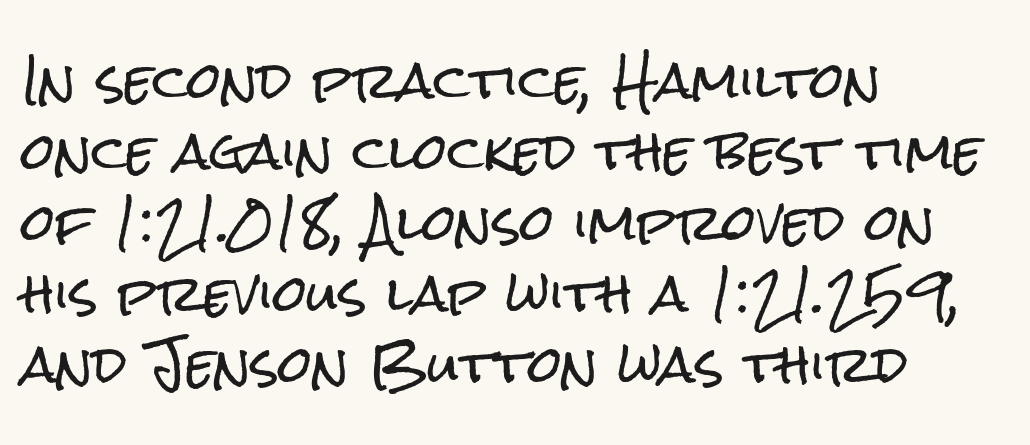
Q: Is the text italic (slanted)? A: No, it is upright.
Q: Is the typeface a serif or a sans-serif typeface? A: Sans-serif.
Q: Is the text underlined? A: No.
Q: How is the paragraph aligned? A: Left-aligned.
Q: Is the spacing between letters normal or unusually wide? A: Normal.
Q: Is the spacing between lines tight, normal or loose? A: Normal.
Q: Width (condensed, normal, or wide)? A: Condensed.
Q: Stroke contrast? A: Low.
Q: x-height? A: Medium.
Q: Monospaced? A: No.
